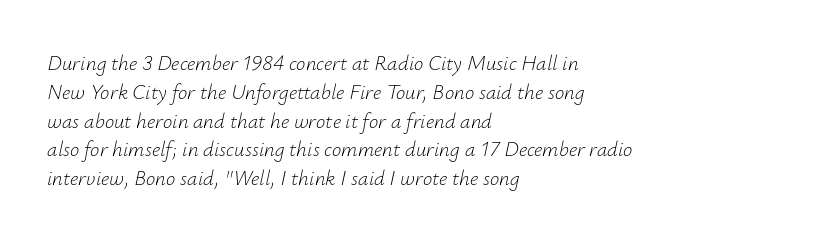
Q: Is the text bold? A: No.
Q: Is the text italic (slanted)? A: Yes, it leans right by about 12 degrees.
Q: Is the text underlined? A: No.
Q: How is the paragraph aligned? A: Left-aligned.
Q: Is the spacing between letters normal or unusually wide? A: Normal.
Q: Is the spacing between lines tight, normal or loose? A: Normal.
